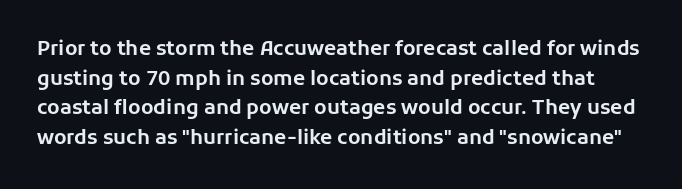
Q: Is the text italic (slanted)? A: No, it is upright.
Q: Is the text underlined? A: No.
Q: Is the spacing between letters normal or unusually wide? A: Normal.
Q: Is the spacing between lines tight, normal or loose? A: Normal.
